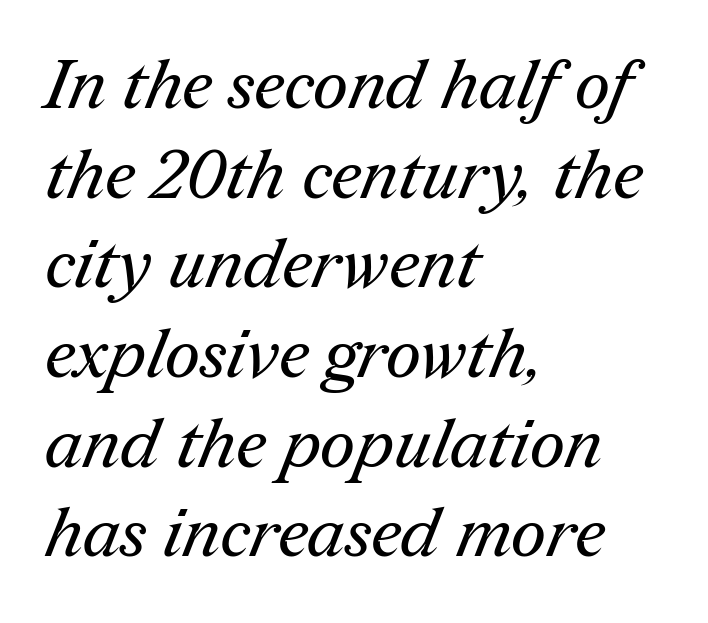
The image shows 69 px regular-weight serif type; set left-aligned, normal line spacing (1.3x), normal letter spacing, not underlined; medium stroke contrast and a medium x-height.
